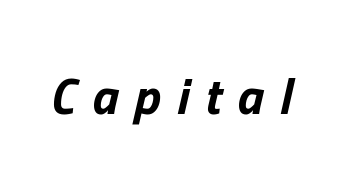
Slant detected: the letters are inclined. Only glyphs here, with clear space below each row. Pretty heavy lettering here — definitely bold. This sample uses expanded letter spacing, leaving extra air between glyphs.
